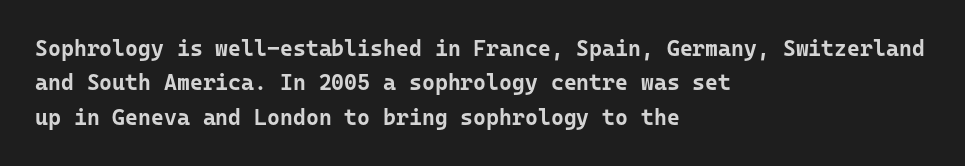
The image shows 22 px bold type, upright; set left-aligned, normal line spacing (1.56x), normal letter spacing, not underlined.
